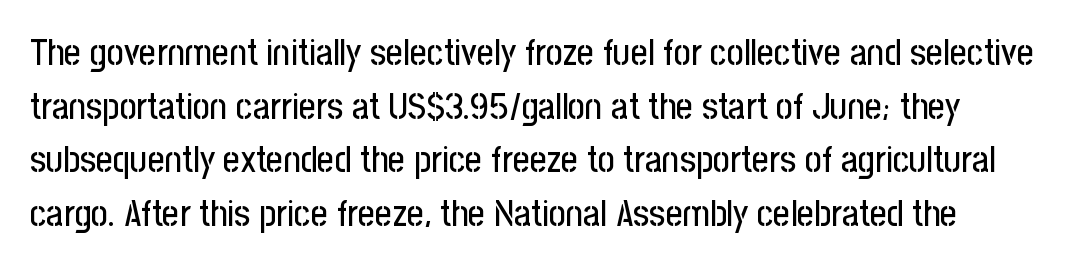
One glance says typical: line gaps are just what's usual. A bare baseline throughout the passage. The horizontal fit of the characters is conventional and even. Note the varied advance widths — an 'i' is clearly narrower than an 'm'. You can tell from the bare stems that sans-serif type was used. This sample uses an upright cut, with every glyph sitting square on the baseline.
